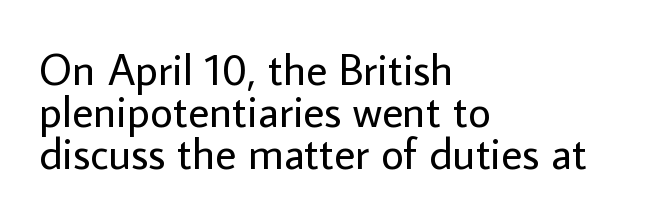
{"serif": "no", "italic": "no", "bold": "no", "weight": "regular", "width": "normal", "stroke_contrast": "low", "x_height": "medium", "monospaced": "no", "underline": "no", "align": "left", "line_spacing": "tight", "line_spacing_ratio": 0.96, "letter_spacing": "normal", "letter_spacing_em": 0.0, "glyph_px": 44}
